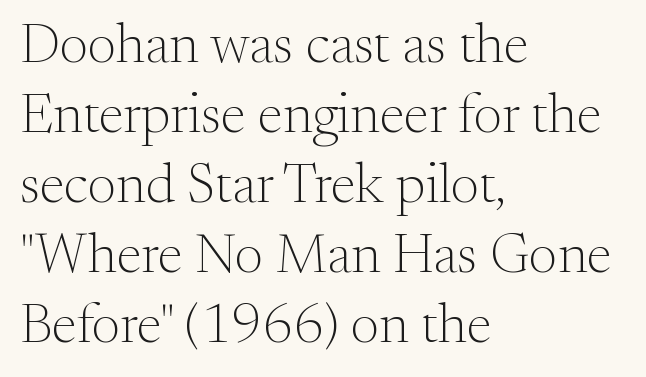
{"serif": "yes", "italic": "no", "bold": "no", "weight": "light", "width": "normal", "stroke_contrast": "medium", "x_height": "small", "monospaced": "no", "underline": "no", "align": "left", "line_spacing": "normal", "line_spacing_ratio": 1.25, "letter_spacing": "normal", "letter_spacing_em": 0.0, "glyph_px": 56}
